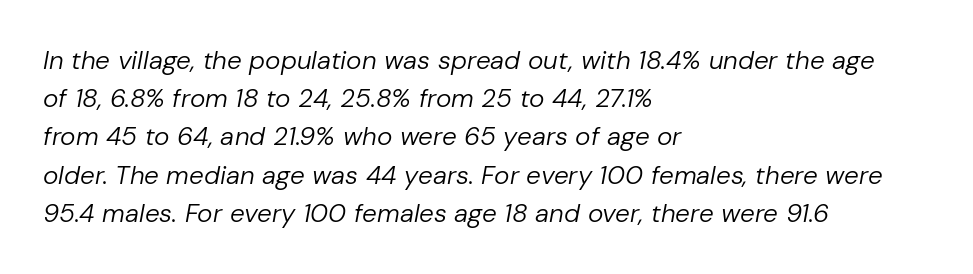
Q: Is the text bold? A: No.
Q: Is the text italic (slanted)? A: Yes, it leans right by about 10 degrees.
Q: Is the text underlined? A: No.
Q: How is the paragraph aligned? A: Left-aligned.
Q: Is the spacing between letters normal or unusually wide? A: Normal.
Q: Is the spacing between lines tight, normal or loose? A: Normal.
